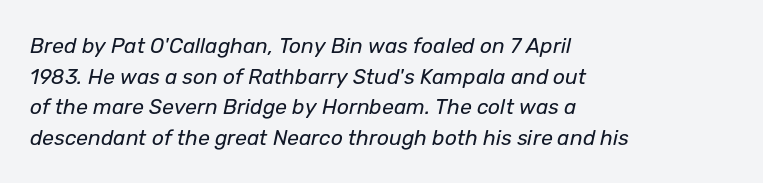
Q: Is the text bold? A: No.
Q: Is the text italic (slanted)? A: Yes, it leans right by about 12 degrees.
Q: Is the text underlined? A: No.
Q: How is the paragraph aligned? A: Left-aligned.
Q: Is the spacing between letters normal or unusually wide? A: Normal.
Q: Is the spacing between lines tight, normal or loose? A: Normal.
